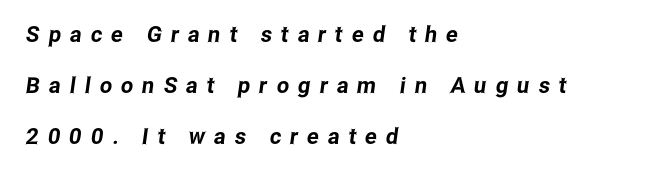
{"underline": "no", "align": "left", "line_spacing": "loose", "line_spacing_ratio": 2.32, "letter_spacing": "wide", "letter_spacing_em": 0.41, "glyph_px": 22}
